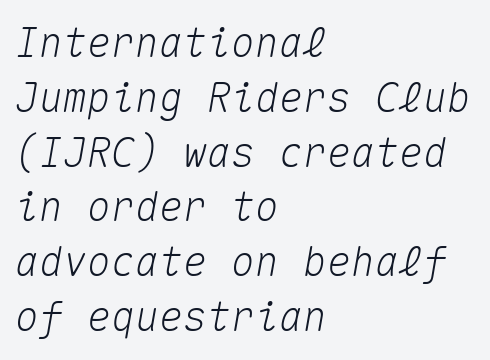
{"italic": "yes", "lean": "right", "slant_degrees": 10, "width": "normal", "stroke_contrast": "medium", "x_height": "medium", "monospaced": "yes", "underline": "no", "align": "left", "line_spacing": "normal", "line_spacing_ratio": 1.37, "letter_spacing": "normal", "letter_spacing_em": 0.0, "glyph_px": 40}
